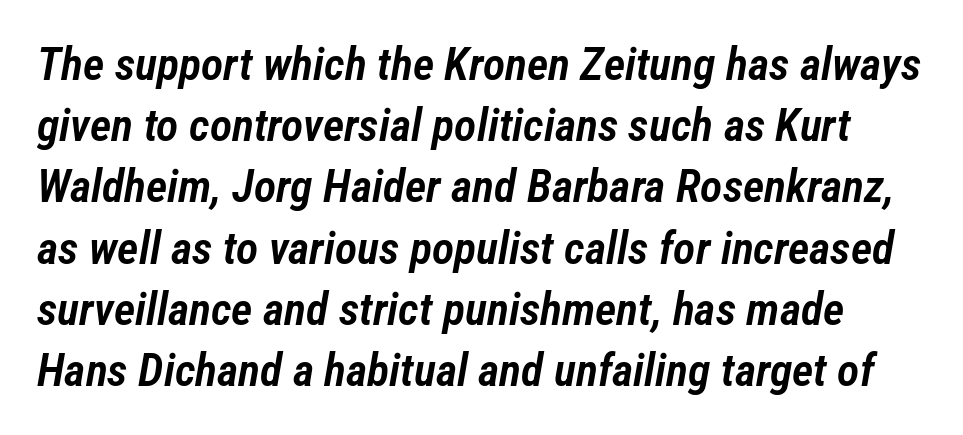
Q: Is the text bold? A: Semi-bold.
Q: Is the text italic (slanted)? A: Yes, it leans right by about 12 degrees.
Q: Is the text underlined? A: No.
Q: Is the spacing between letters normal or unusually wide? A: Normal.
Q: Is the spacing between lines tight, normal or loose? A: Normal.
Q: Width (condensed, normal, or wide)? A: Condensed.
Q: Stroke contrast? A: Low.
Q: x-height? A: Medium.
Q: Monospaced? A: No.
